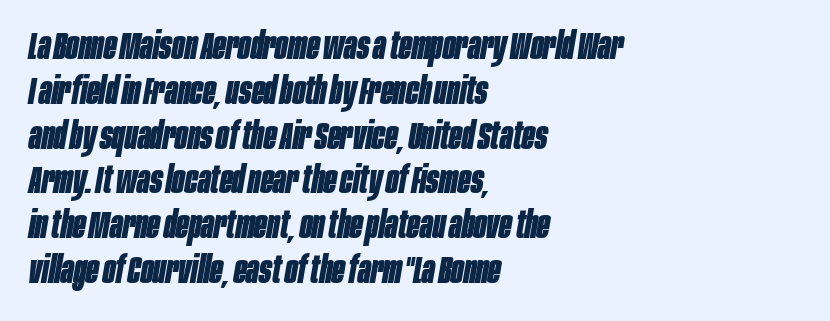
The setting favours the left margin, as ordinary paragraphs usually do. Bare-footed words on every line. Here the glyphs are tracked normally, forming tight word shapes. The specimen reads as italic at a glance. The passage shown is typed in a proportional face where columns would drift.
